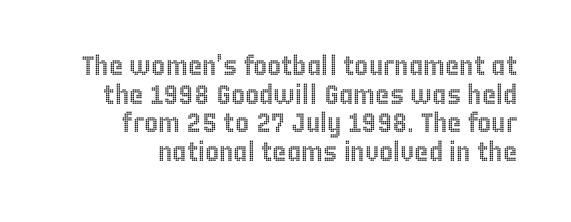
{"italic": "no", "underline": "no", "line_spacing": "tight", "line_spacing_ratio": 1.06, "letter_spacing": "normal", "letter_spacing_em": 0.0, "glyph_px": 27}
